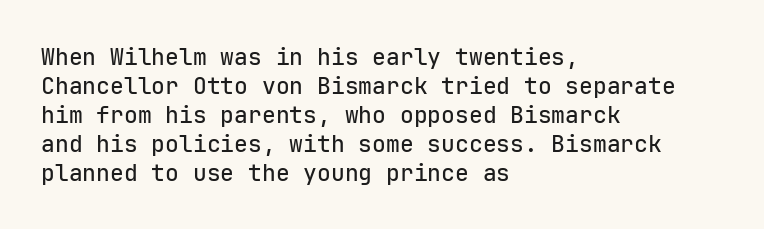
{"italic": "no", "underline": "no", "align": "left", "line_spacing": "normal", "line_spacing_ratio": 1.26, "letter_spacing": "normal", "letter_spacing_em": 0.0, "glyph_px": 23}
